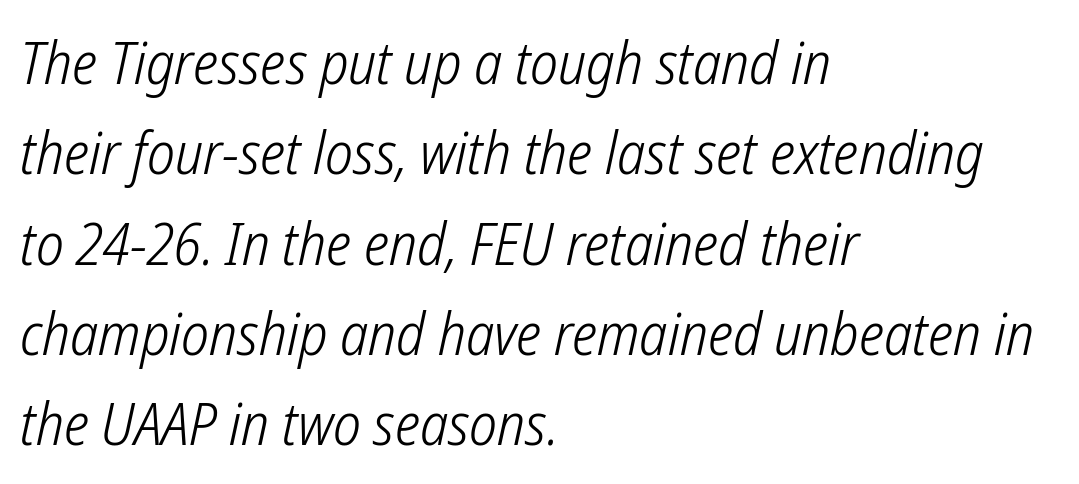
Q: Is the text bold? A: No.
Q: Is the typeface a serif or a sans-serif typeface? A: Sans-serif.
Q: Is the text underlined? A: No.
Q: How is the paragraph aligned? A: Left-aligned.
Q: Is the spacing between letters normal or unusually wide? A: Normal.
Q: Is the spacing between lines tight, normal or loose? A: Normal.
Q: Width (condensed, normal, or wide)? A: Condensed.
Q: Stroke contrast? A: Low.
Q: x-height? A: Medium.
Q: Monospaced? A: No.
